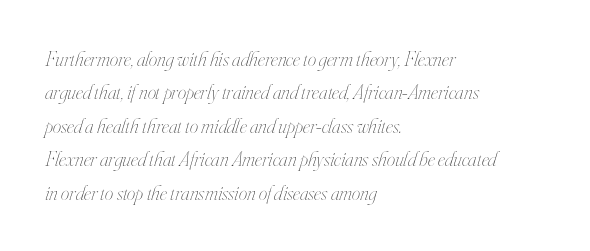
Q: Is the text bold? A: No.
Q: Is the text italic (slanted)? A: Yes, it leans right by about 16 degrees.
Q: Is the text underlined? A: No.
Q: How is the paragraph aligned? A: Left-aligned.
Q: Is the spacing between letters normal or unusually wide? A: Normal.
Q: Is the spacing between lines tight, normal or loose? A: Normal.
